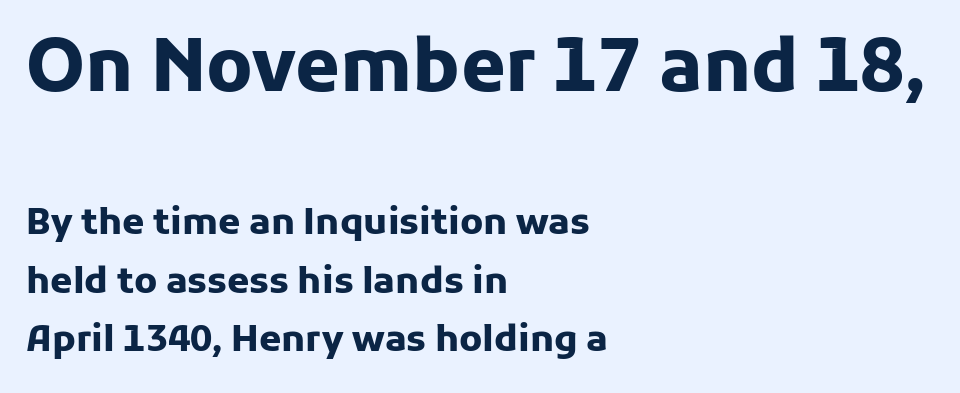
Q: Is the text bold? A: Yes.
Q: Is the text italic (slanted)? A: No, it is upright.
Q: Is the typeface a serif or a sans-serif typeface? A: Sans-serif.
Q: Is the text underlined? A: No.
Q: How is the paragraph aligned? A: Left-aligned.
Q: Is the spacing between letters normal or unusually wide? A: Normal.
Q: Is the spacing between lines tight, normal or loose? A: Normal.
Q: Which block of text is set in a larger size, the first (top) or the second (bottom)? A: The first (top) one.
Q: Width (condensed, normal, or wide)? A: Normal.
Q: Stroke contrast? A: Low.
Q: x-height? A: Medium.
Q: Monospaced? A: No.
